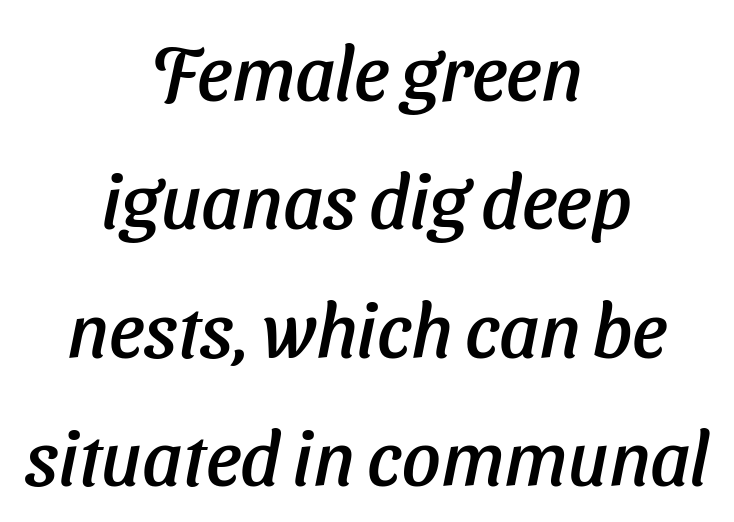
Decoration check: the copy has no underline. Compared with typical paragraphs, the rows here are spaced about the same. Tracking here is standard; glyphs follow each other at the usual distance. Reading down the block, each line starts at a different indent, mirrored at its end.
